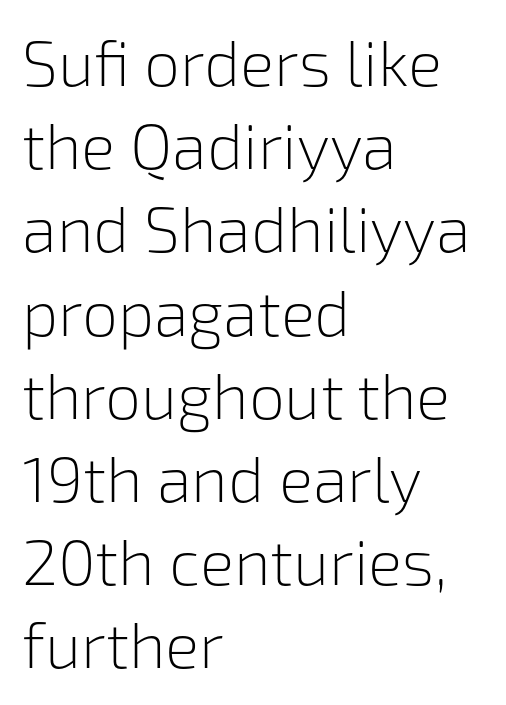
Q: Is the text bold? A: No.
Q: Is the text italic (slanted)? A: No, it is upright.
Q: Is the typeface a serif or a sans-serif typeface? A: Sans-serif.
Q: Is the text underlined? A: No.
Q: How is the paragraph aligned? A: Left-aligned.
Q: Is the spacing between letters normal or unusually wide? A: Normal.
Q: Is the spacing between lines tight, normal or loose? A: Normal.
Q: Width (condensed, normal, or wide)? A: Normal.
Q: Stroke contrast? A: Low.
Q: x-height? A: Medium.
Q: Monospaced? A: No.
